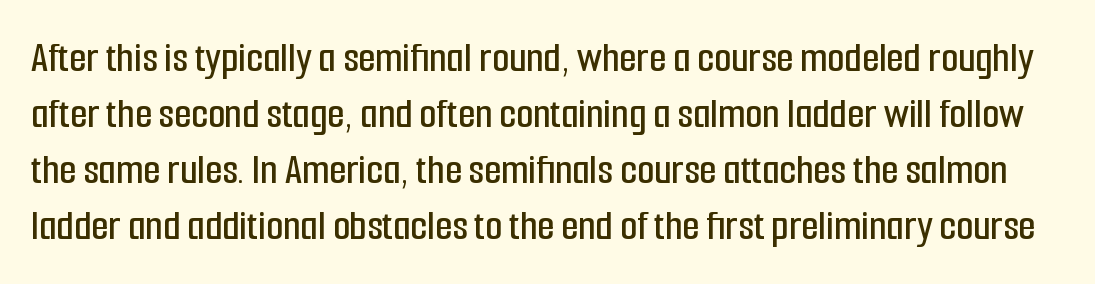
{"serif": "no", "italic": "no", "width": "condensed", "stroke_contrast": "low", "x_height": "medium", "monospaced": "no", "underline": "no", "line_spacing": "normal", "line_spacing_ratio": 1.27, "letter_spacing": "normal", "letter_spacing_em": 0.0, "glyph_px": 44}
